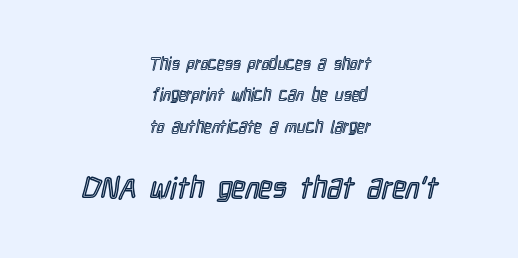
Q: Is the text italic (slanted)? A: Yes.
Q: Is the text underlined? A: No.
Q: How is the paragraph aligned? A: Centered.
Q: Is the spacing between letters normal or unusually wide? A: Normal.
Q: Which block of text is set in a larger size, the first (top) or the second (bottom)? A: The second (bottom) one.
Q: Width (condensed, normal, or wide)? A: Condensed.
Q: x-height? A: Medium.
Q: Monospaced? A: No.
